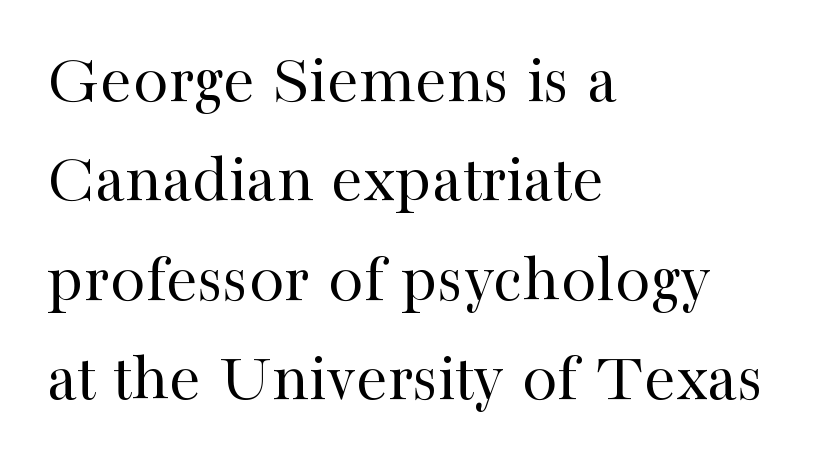
{"serif": "yes", "italic": "no", "bold": "no", "weight": "regular", "width": "normal", "stroke_contrast": "high", "x_height": "medium", "monospaced": "no", "underline": "no", "align": "left", "line_spacing": "normal", "line_spacing_ratio": 1.4, "letter_spacing": "normal", "letter_spacing_em": 0.0, "glyph_px": 71}
